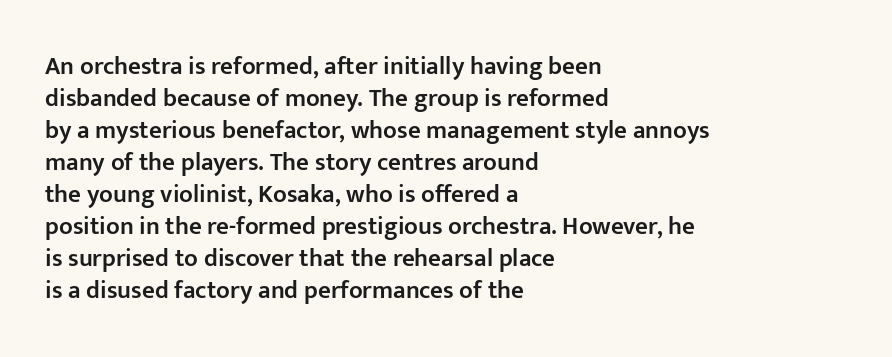
Q: Is the text bold? A: Semi-bold.
Q: Is the text italic (slanted)? A: No, it is upright.
Q: Is the text underlined? A: No.
Q: How is the paragraph aligned? A: Left-aligned.
Q: Is the spacing between letters normal or unusually wide? A: Normal.
Q: Is the spacing between lines tight, normal or loose? A: Normal.
